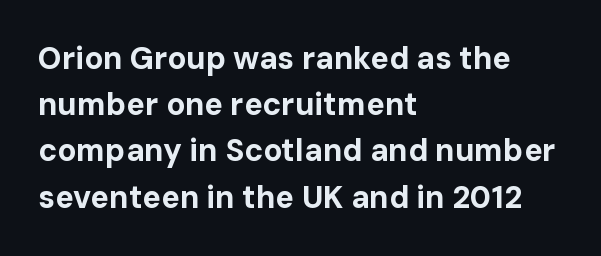
A typesetter would call this leading conventional body-copy spacing. Underline: absent. Reading down the block, your eye returns to a fixed left position each line. Serif or sans? Sans — the stroke terminals are bare. Looks like regular typesetting: each glyph gets only the width it needs. The letters stand straight up with perfectly vertical stems.
